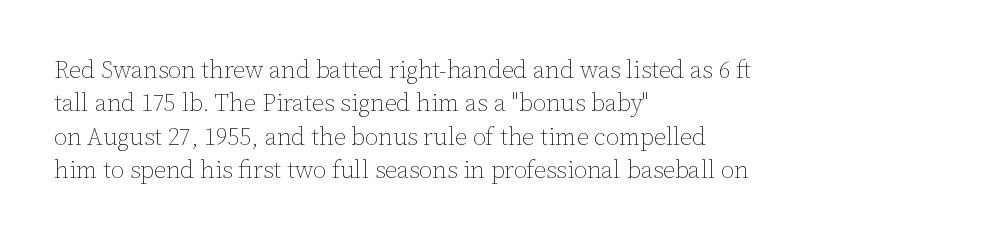
The letterforms sit at book weight or below. Posture: straight, roman, zero tilt. Tracking value appears to be zero — textbook default spacing. The passage shown stacks its lines at a standard gap. Is the block centered? No — it sits flush against the left margin. The foot of each line stays bare and open.
